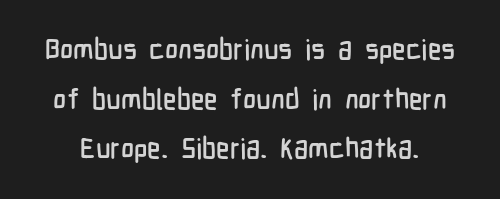
The image shows 28 px condensed sans-serif type, upright; set line spacing 1.77x, normal letter spacing, not underlined; low stroke contrast and a medium x-height.
